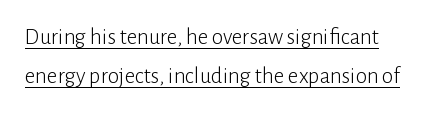
Q: Is the text bold? A: No.
Q: Is the text italic (slanted)? A: No, it is upright.
Q: Is the text underlined? A: Yes.
Q: Is the spacing between letters normal or unusually wide? A: Normal.
Q: Is the spacing between lines tight, normal or loose? A: Normal.
